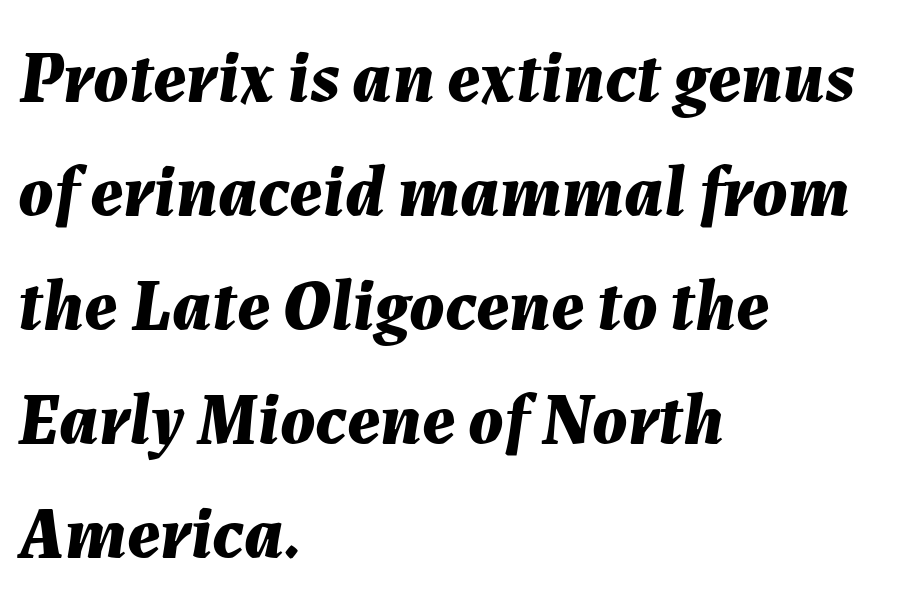
{"italic": "yes", "lean": "right", "slant_degrees": 7, "bold": "yes", "weight": "bold", "width": "normal", "stroke_contrast": "medium", "x_height": "medium", "monospaced": "no", "underline": "no", "align": "left", "line_spacing": "normal", "line_spacing_ratio": 1.56, "letter_spacing": "normal", "letter_spacing_em": 0.0, "glyph_px": 73}
